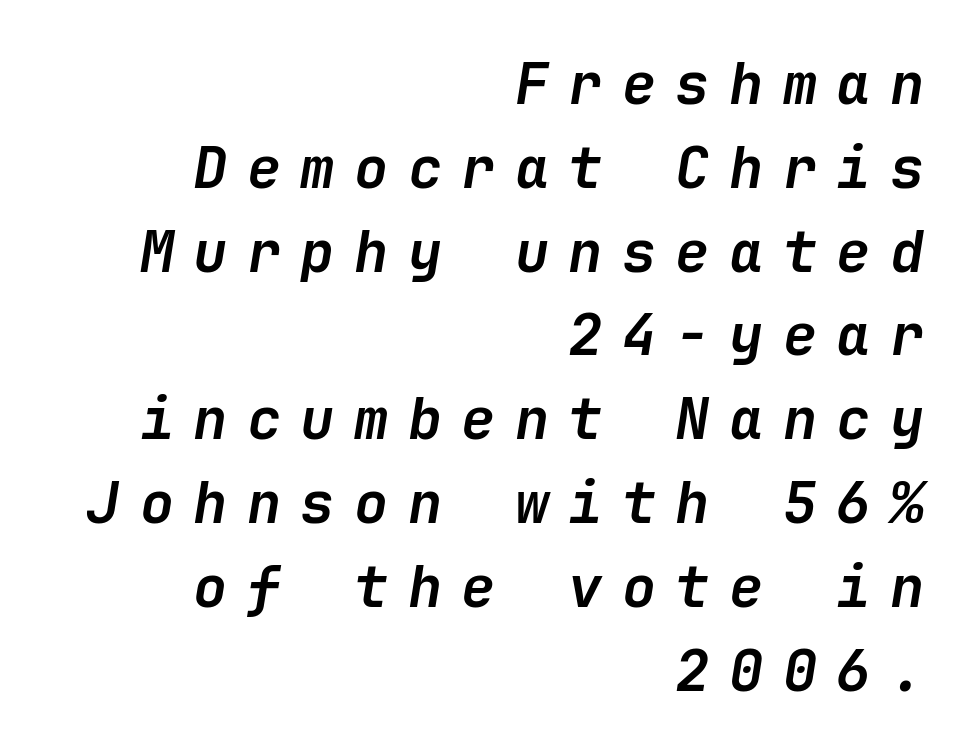
The image shows 57 px semibold type, italic (leaning right); set right-aligned, normal line spacing (1.47x), unusually wide letter spacing (+0.34 em), not underlined; low stroke contrast and a medium x-height.
